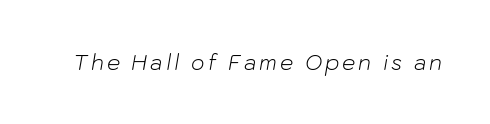
In terms of posture, this sample is oblique. The words here are not underlined. Stem width sits at or under what a default text font uses.
